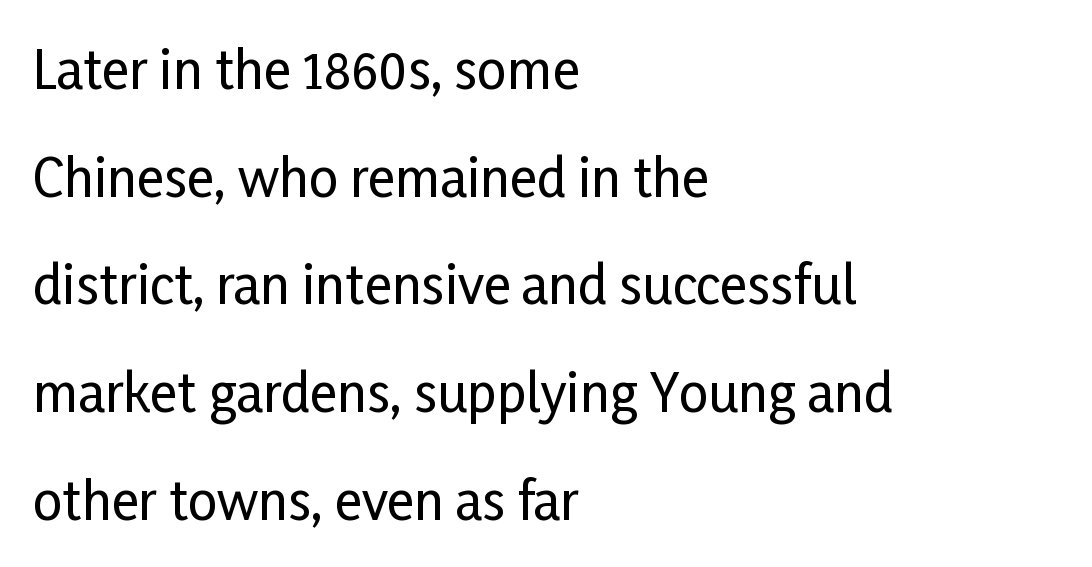
The image shows 52 px condensed sans-serif type, upright; set left-aligned, loose line spacing (2.07x), normal letter spacing, not underlined; low stroke contrast and a medium x-height.
